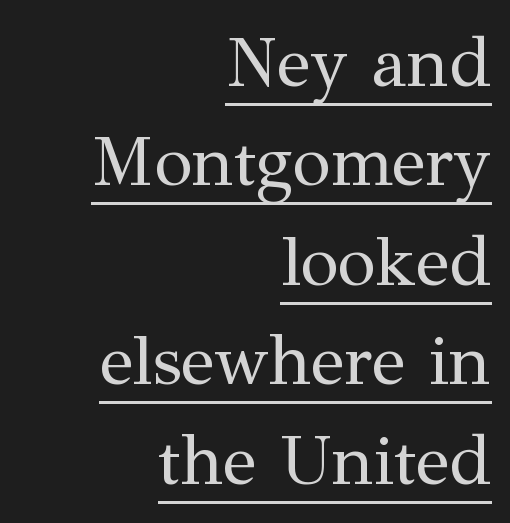
The image shows 70 px regular-weight serif type, upright; set right-aligned, normal line spacing (1.42x), normal letter spacing, underlined; medium stroke contrast and a medium x-height.
